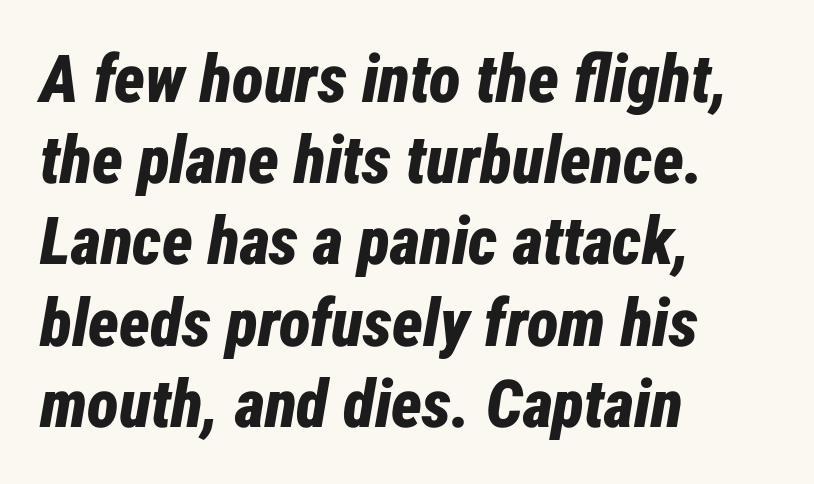
The passage shown is not underscored anywhere. The passage shown is typed in a proportional face where columns would drift. Nothing unusual about the tracking: characters are spaced as the font intends. Italic? Definitely — the glyphs are oblique. Plenty of ink on the page — the face is bold.
